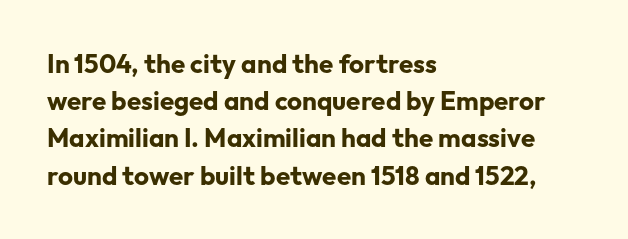
Q: Is the text bold? A: Yes.
Q: Is the text italic (slanted)? A: No, it is upright.
Q: Is the text underlined? A: No.
Q: How is the paragraph aligned? A: Left-aligned.
Q: Is the spacing between letters normal or unusually wide? A: Normal.
Q: Is the spacing between lines tight, normal or loose? A: Normal.
